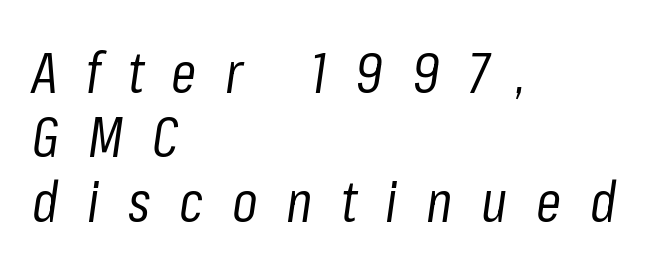
The image shows 57 px regular-weight, condensed type, italic (leaning right); set left-aligned, tight line spacing (1.13x), unusually wide letter spacing (+0.5 em), not underlined; low stroke contrast and a medium x-height.
